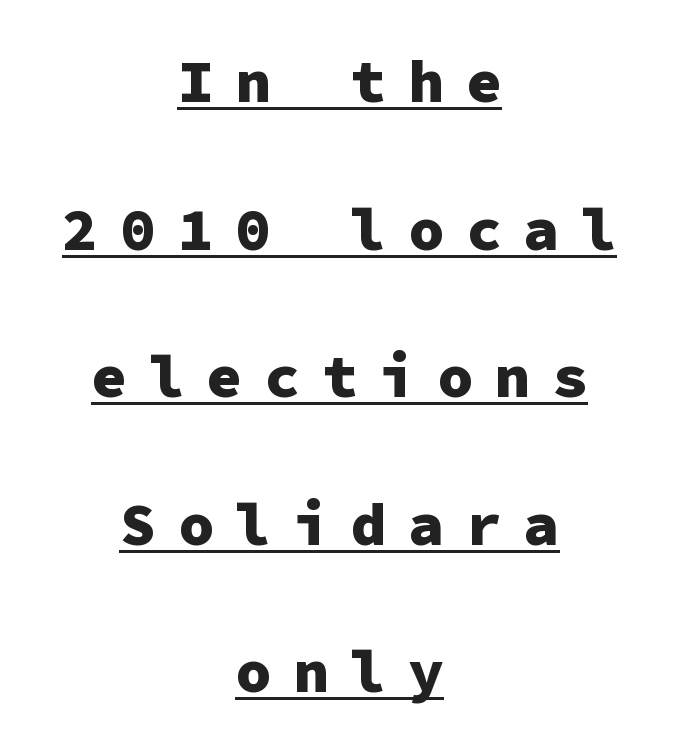
The image shows 60 px heavy sans-serif type, upright, monospaced; set centered, loose line spacing (2.46x), unusually wide letter spacing (+0.36 em), underlined; low stroke contrast and a medium x-height.
